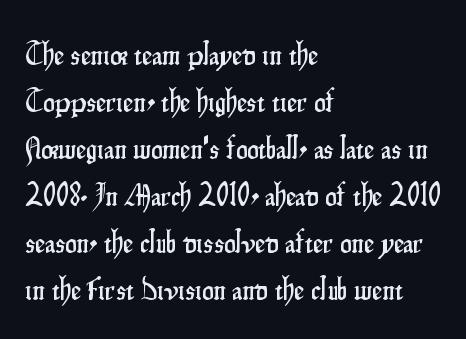
{"serif": "no", "italic": "no", "width": "condensed", "stroke_contrast": "low", "x_height": "small", "monospaced": "no", "underline": "no", "align": "left", "line_spacing": "normal", "line_spacing_ratio": 1.47, "letter_spacing": "normal", "letter_spacing_em": 0.0, "glyph_px": 32}
